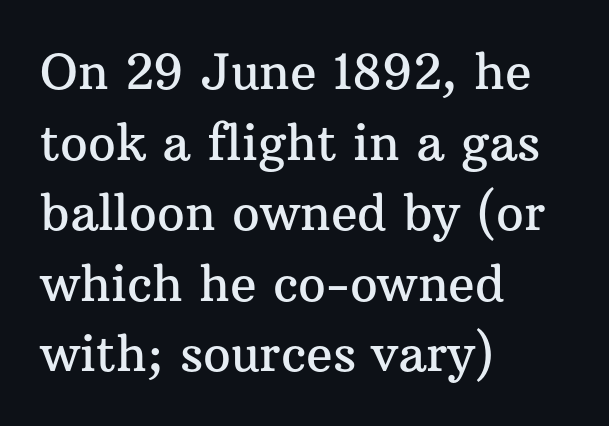
{"serif": "yes", "italic": "no", "width": "normal", "stroke_contrast": "medium", "x_height": "medium", "monospaced": "no", "underline": "no", "align": "left", "line_spacing": "normal", "line_spacing_ratio": 1.44, "letter_spacing": "normal", "letter_spacing_em": 0.0, "glyph_px": 49}
